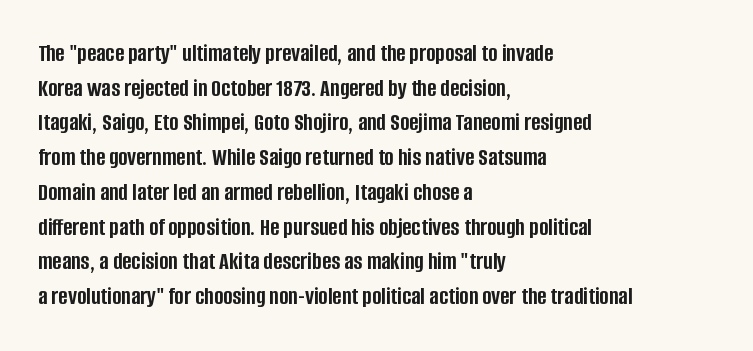
Q: Is the text bold? A: Yes.
Q: Is the text italic (slanted)? A: No, it is upright.
Q: Is the text underlined? A: No.
Q: How is the paragraph aligned? A: Left-aligned.
Q: Is the spacing between letters normal or unusually wide? A: Normal.
Q: Is the spacing between lines tight, normal or loose? A: Normal.
